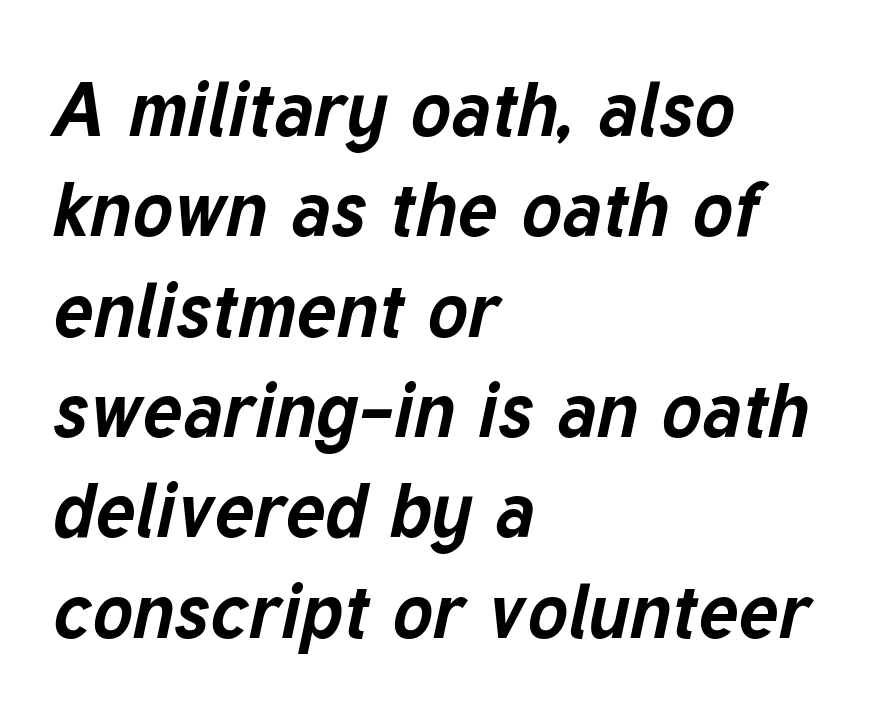
{"italic": "yes", "lean": "right", "slant_degrees": 12, "bold": "yes", "weight": "bold", "width": "normal", "stroke_contrast": "low", "x_height": "medium", "monospaced": "no", "underline": "no", "align": "left", "line_spacing": "normal", "line_spacing_ratio": 1.32, "letter_spacing": "normal", "letter_spacing_em": 0.0, "glyph_px": 76}
